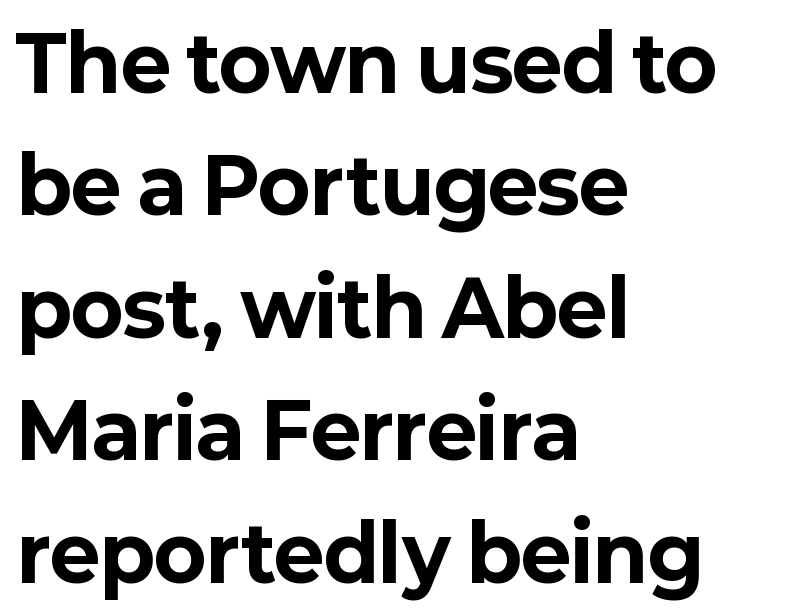
The image shows 77 px bold sans-serif type, upright; set left-aligned, normal line spacing (1.59x), normal letter spacing, not underlined; low stroke contrast and a medium x-height.
